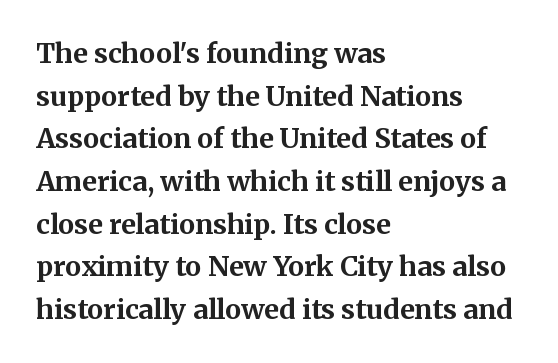
Typesetter's note: full bold, strokes at maximum text heaviness. Compared with typical paragraphs, the rows here are spaced about the same. Layout note: lines flush left. The passage shown is not underscored anywhere.
